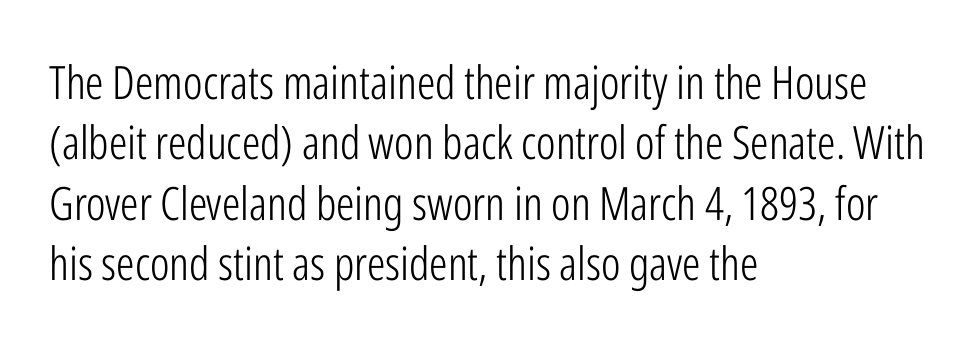
Glance below the letters and you will spot only blank space. Heaviness? Minimal to ordinary, like unemphasized prose. The type is set solid horizontally, with unmodified tracking. Typographically, this falls in the sans-serif category. Looks like regular typesetting: each glyph gets only the width it needs. In terms of leading, this rendering sits right in the middle.
